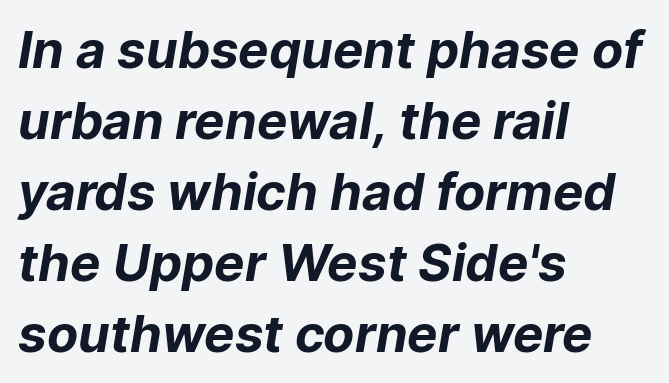
The horizontal fit of the characters is conventional and even. Notice how descenders clear the ascenders below comfortably — that's standard leading. Quick note: underline off. In terms of weight, the rendering is a true, heavy bold. Think of a printed novel: that variable character pitch is what you see here. This rendering employs a face without finishing strokes, i.e., a sans-serif.
